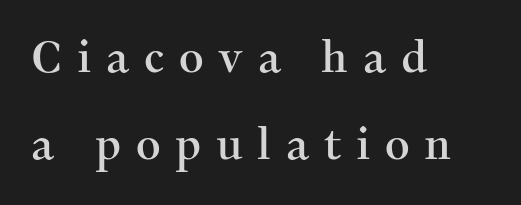
Q: Is the text italic (slanted)? A: No, it is upright.
Q: Is the typeface a serif or a sans-serif typeface? A: Serif.
Q: Is the text underlined? A: No.
Q: How is the paragraph aligned? A: Left-aligned.
Q: Is the spacing between letters normal or unusually wide? A: Unusually wide.
Q: Is the spacing between lines tight, normal or loose? A: Loose.
Q: Width (condensed, normal, or wide)? A: Normal.
Q: Stroke contrast? A: Medium.
Q: x-height? A: Medium.
Q: Monospaced? A: No.
